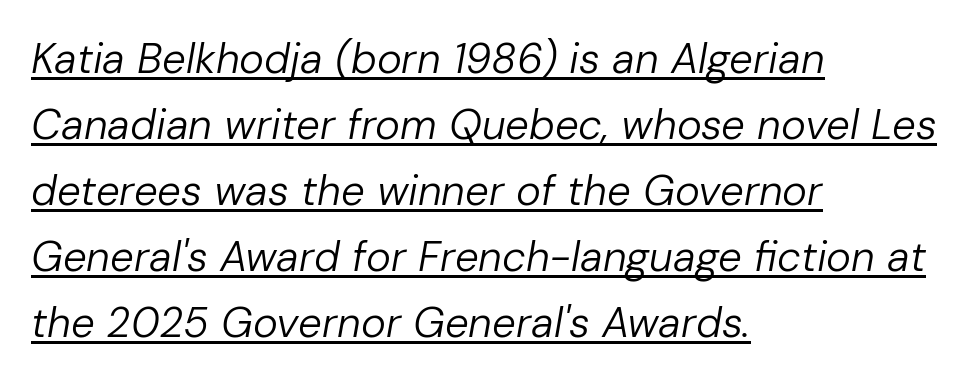
{"italic": "yes", "lean": "right", "slant_degrees": 10, "bold": "no", "weight": "regular", "width": "normal", "stroke_contrast": "low", "x_height": "medium", "monospaced": "no", "underline": "yes", "align": "left", "line_spacing": "normal", "line_spacing_ratio": 1.57, "letter_spacing": "normal", "letter_spacing_em": 0.0, "glyph_px": 42}
